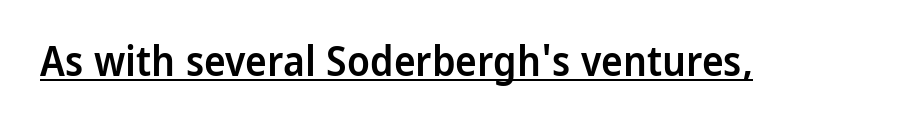
{"serif": "no", "italic": "no", "bold": "semi", "weight": "semibold", "width": "normal", "stroke_contrast": "low", "x_height": "medium", "monospaced": "no", "underline": "yes", "letter_spacing": "normal", "letter_spacing_em": 0.0, "glyph_px": 41}
